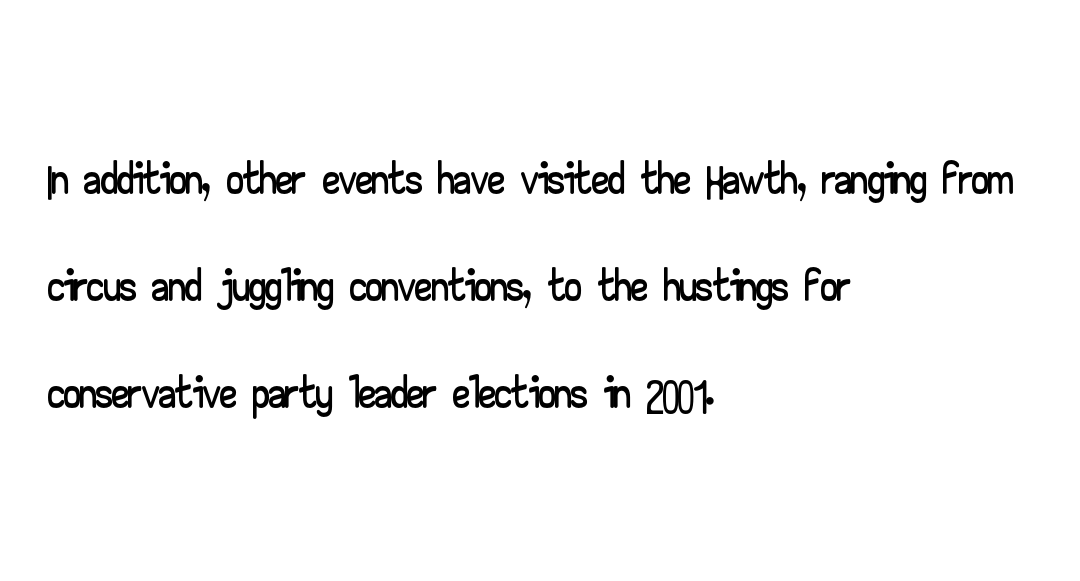
The image shows 67 px wide sans-serif type, upright; set left-aligned, normal line spacing (1.6x), normal letter spacing, not underlined; low stroke contrast and a small x-height.
